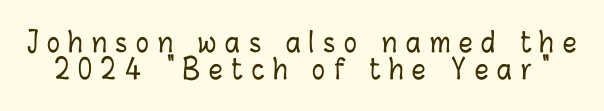
The image shows 27 px text type, upright; set tight line spacing (1.0x), unusually wide letter spacing (+0.33 em), not underlined.
